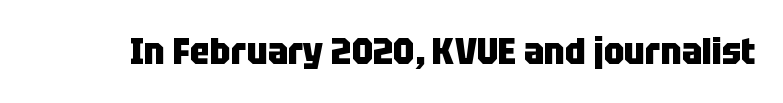
The image shows 37 px heavy, condensed sans-serif type, upright; set normal letter spacing, not underlined; low stroke contrast and a large x-height.
